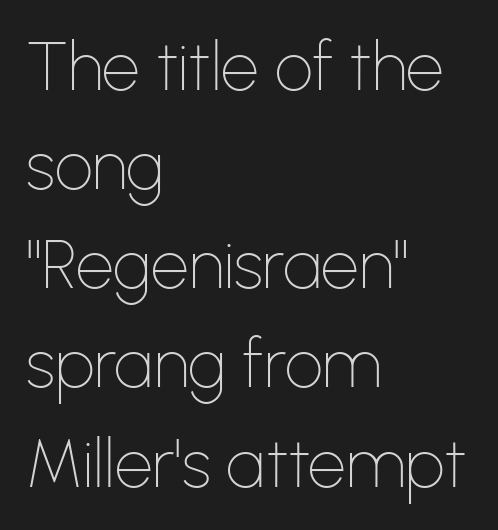
Q: Is the text bold? A: No.
Q: Is the text italic (slanted)? A: No, it is upright.
Q: Is the typeface a serif or a sans-serif typeface? A: Sans-serif.
Q: Is the text underlined? A: No.
Q: How is the paragraph aligned? A: Left-aligned.
Q: Is the spacing between letters normal or unusually wide? A: Normal.
Q: Is the spacing between lines tight, normal or loose? A: Normal.
Q: Width (condensed, normal, or wide)? A: Normal.
Q: Stroke contrast? A: Low.
Q: x-height? A: Medium.
Q: Monospaced? A: No.
